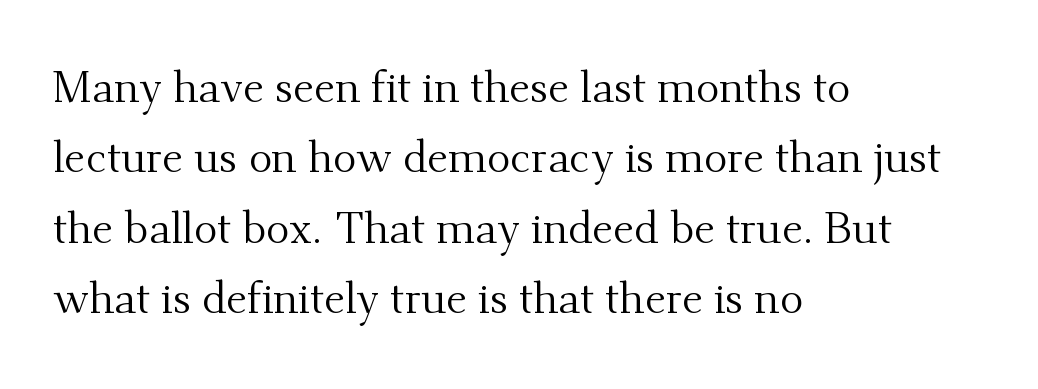
Leading: standard. The font family rendered here belongs to the serif group. Just letters on the line, the space beneath them empty. Nothing unusual about the tracking: characters are spaced as the font intends. Stems and bowls with no extra thickness — not bold.
